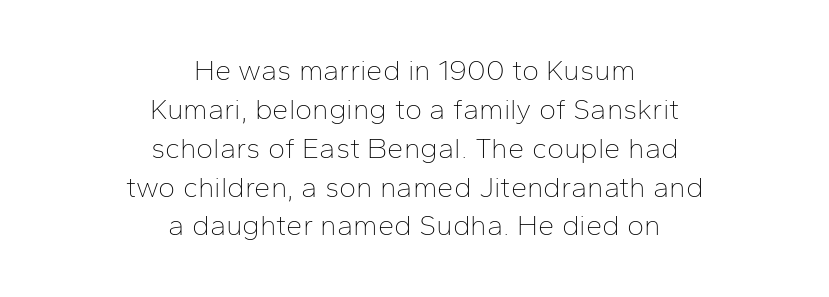
The image shows 29 px thin sans-serif type, upright; set centered, normal line spacing (1.34x), normal letter spacing, not underlined; low stroke contrast and a medium x-height.
